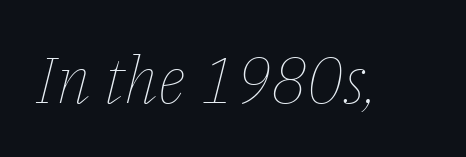
{"italic": "yes", "lean": "right", "slant_degrees": 14, "bold": "no", "weight": "thin", "width": "normal", "stroke_contrast": "low", "x_height": "medium", "monospaced": "no", "underline": "no", "letter_spacing": "normal", "letter_spacing_em": 0.0, "glyph_px": 65}
